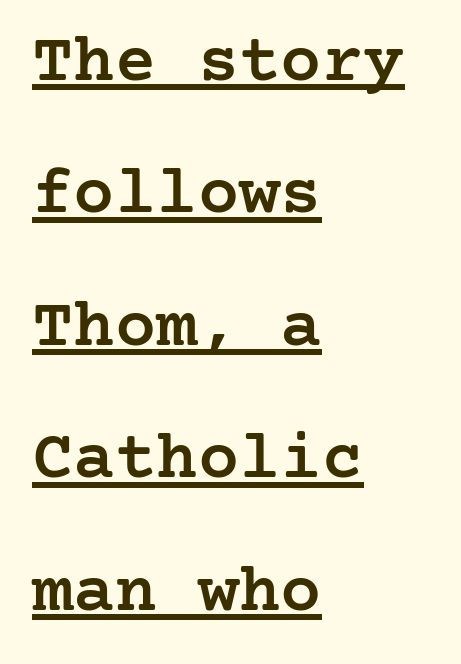
The image shows 69 px semibold serif type, upright; set left-aligned, loose line spacing (1.92x), normal letter spacing, underlined; low stroke contrast and a medium x-height.
